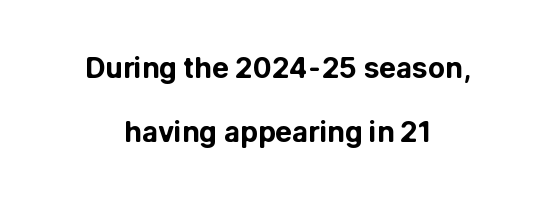
{"serif": "no", "italic": "no", "bold": "yes", "weight": "bold", "width": "normal", "stroke_contrast": "low", "x_height": "medium", "monospaced": "no", "underline": "no", "align": "center", "line_spacing": "loose", "line_spacing_ratio": 2.27, "letter_spacing": "normal", "letter_spacing_em": 0.0, "glyph_px": 28}
